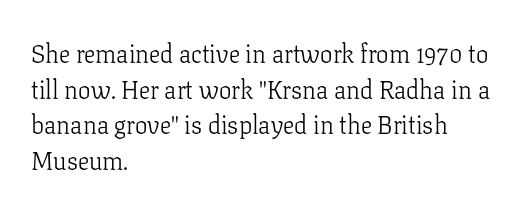
The image shows 25 px text type, upright; set left-aligned, normal line spacing (1.43x), normal letter spacing, not underlined.
